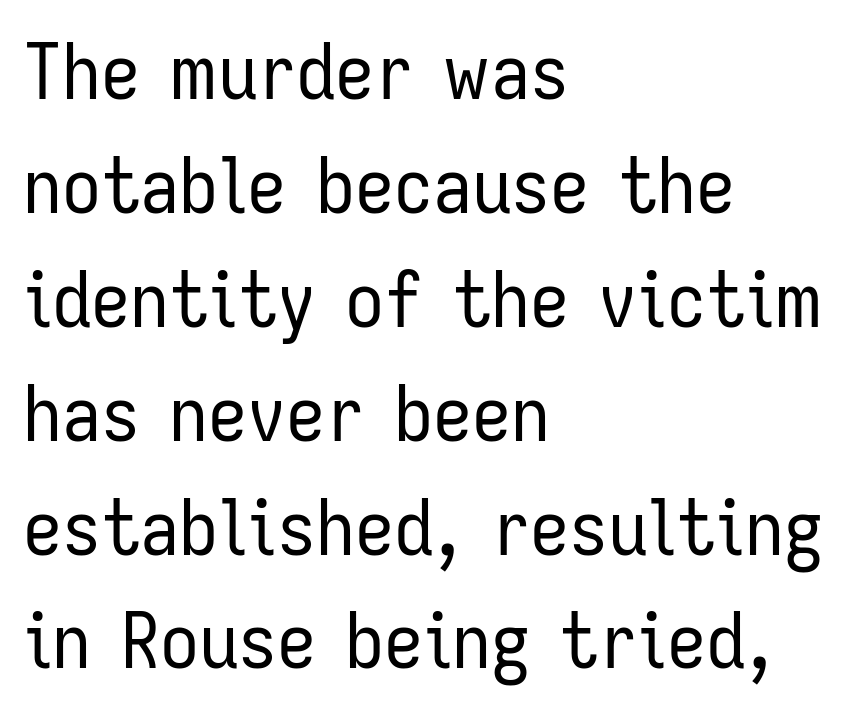
Does extra space separate the letters? No, they use regular spacing. Proportional: the letters do not fall into vertical columns. A roman cut, with each character standing at attention. The paragraph shown leans on its left margin.
